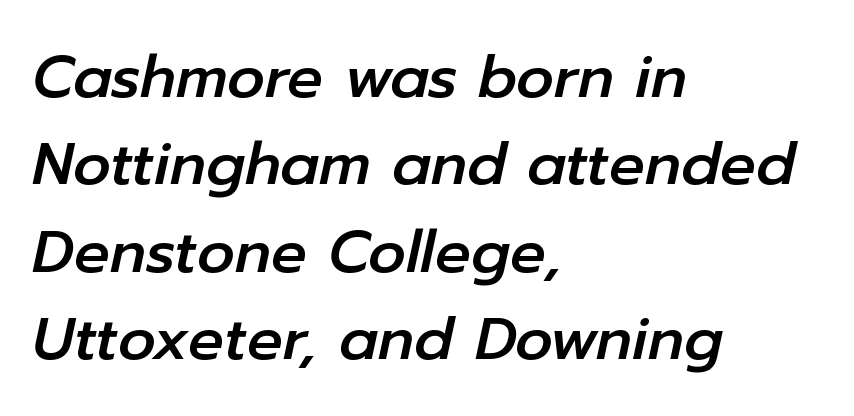
You can tell it's italic because the verticals aren't actually vertical. Horizontal alignment here is leftward, the default for most running prose. No word sits above an underline. A typesetter would call this leading conventional body-copy spacing.
